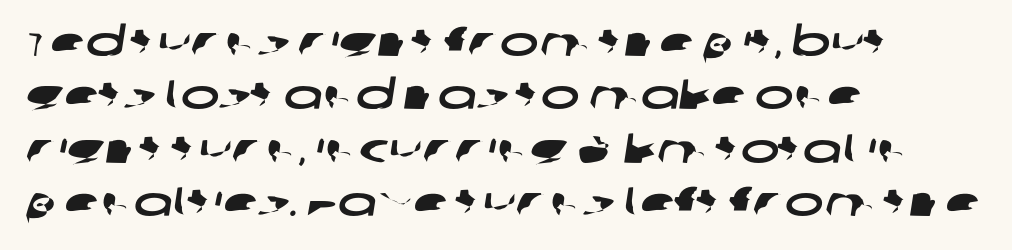
{"serif": "no", "width": "wide", "stroke_contrast": "low", "x_height": "large", "monospaced": "no", "underline": "no", "align": "left", "line_spacing": "normal", "line_spacing_ratio": 1.3, "letter_spacing": "normal", "letter_spacing_em": 0.0, "glyph_px": 41}
